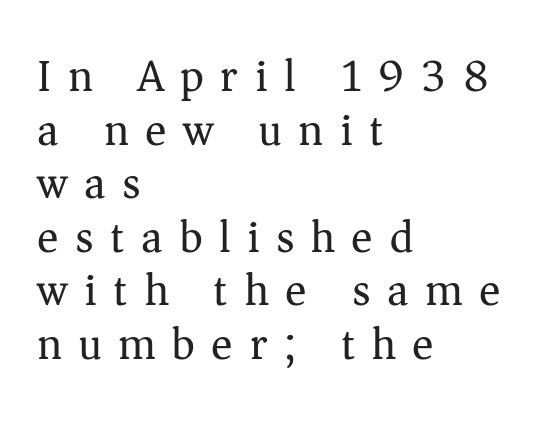
{"serif": "yes", "italic": "no", "bold": "no", "weight": "regular", "width": "normal", "stroke_contrast": "medium", "x_height": "medium", "monospaced": "no", "underline": "no", "align": "left", "line_spacing_ratio": 1.19, "letter_spacing": "wide", "letter_spacing_em": 0.37, "glyph_px": 45}
